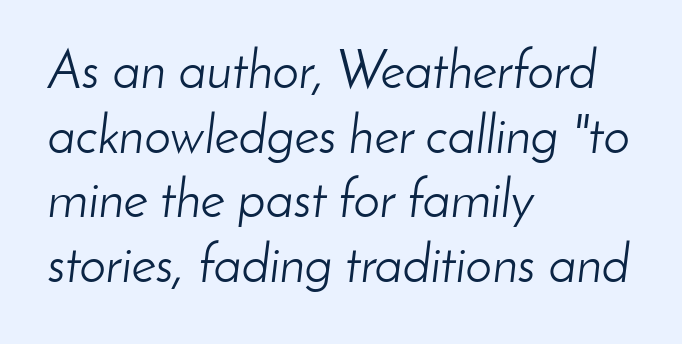
Would a proofreader flag this as italicized? Yes. The typesetter chose a ragged-right arrangement here. The passage shown is typed in a proportional face where columns would drift. The string is rendered with underlining switched off.
